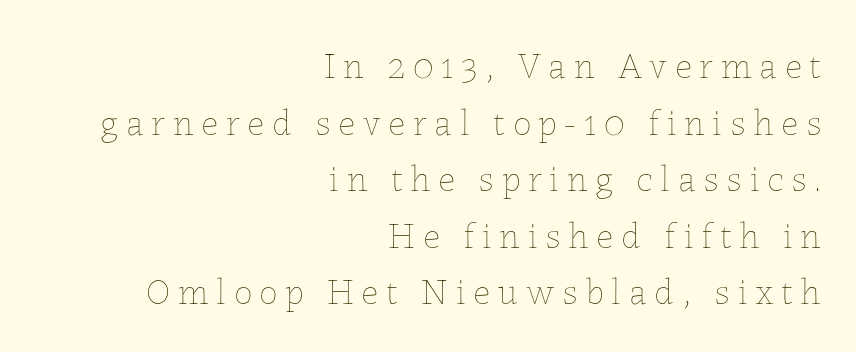
No italicization has been applied; the sample stays upright. The weight tops out at a normal text grade. Underlining? Definitely not there. Display-style spreading of the glyphs; the letterfit is very open.
